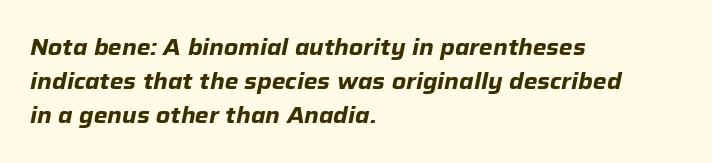
{"italic": "yes", "lean": "right", "slant_degrees": 12, "bold": "yes", "underline": "no", "align": "left", "line_spacing": "normal", "line_spacing_ratio": 1.54, "letter_spacing": "normal", "letter_spacing_em": 0.0, "glyph_px": 22}
